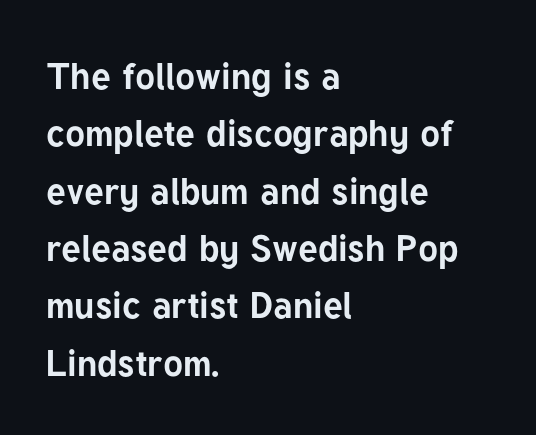
Q: Is the text bold? A: Yes.
Q: Is the text italic (slanted)? A: No, it is upright.
Q: Is the typeface a serif or a sans-serif typeface? A: Sans-serif.
Q: Is the text underlined? A: No.
Q: How is the paragraph aligned? A: Left-aligned.
Q: Is the spacing between letters normal or unusually wide? A: Normal.
Q: Is the spacing between lines tight, normal or loose? A: Normal.
Q: Width (condensed, normal, or wide)? A: Normal.
Q: Stroke contrast? A: Low.
Q: x-height? A: Medium.
Q: Monospaced? A: No.
